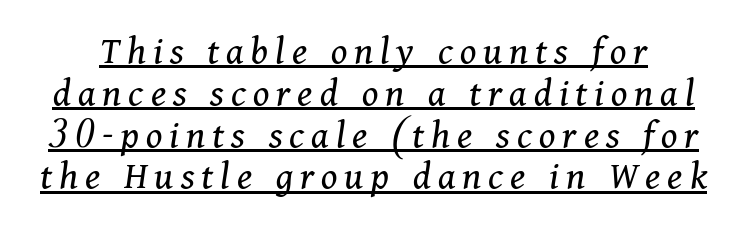
This sample has the flowing, uneven cadence of proportional lettering. Slanted lettering throughout. This block would grow much taller if given ordinary leading; it's compressed now. Examine the stroke ends and you'll spot serifs. The rendered words wear a rule along their underside.
